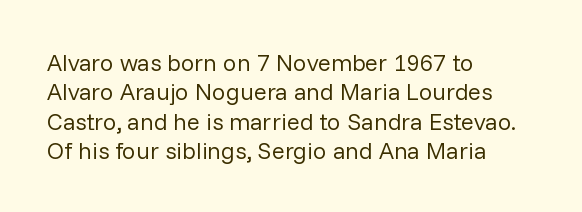
Notice how the stems are strictly vertical — no italics here. Standard letterfit; no display-style spreading of the glyphs. The space beneath each line is pristine and unruled. Counters stay open thanks to moderate or lighter strokes. A classic flush-left, rag-right setting is used for this passage.
